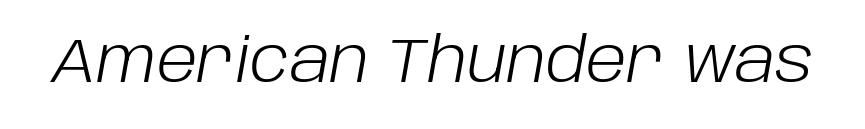
Q: Is the text bold? A: No.
Q: Is the text italic (slanted)? A: Yes, it leans right by about 10 degrees.
Q: Is the text underlined? A: No.
Q: Is the spacing between letters normal or unusually wide? A: Normal.
Q: Width (condensed, normal, or wide)? A: Normal.
Q: Stroke contrast? A: Low.
Q: x-height? A: Large.
Q: Monospaced? A: No.
